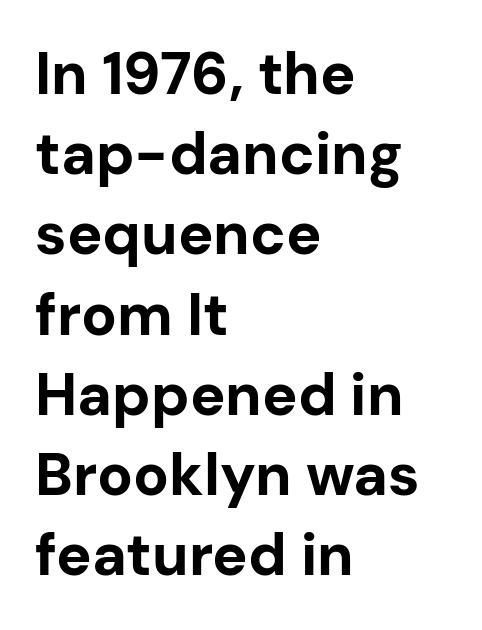
The image shows 59 px bold sans-serif type, upright; set left-aligned, normal line spacing (1.36x), normal letter spacing, not underlined; low stroke contrast and a medium x-height.
